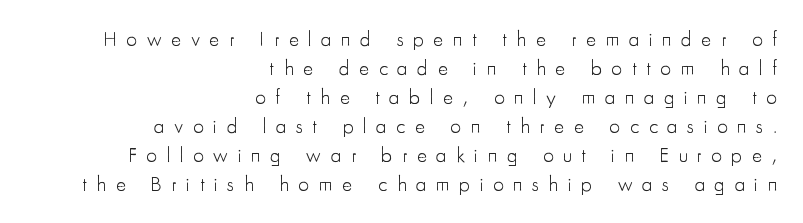
{"italic": "no", "bold": "no", "underline": "no", "align": "right", "line_spacing": "normal", "line_spacing_ratio": 1.38, "letter_spacing": "wide", "letter_spacing_em": 0.46, "glyph_px": 21}
